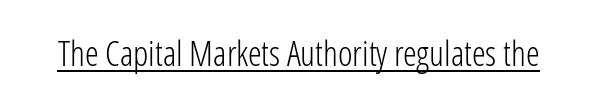
Q: Is the text bold? A: No.
Q: Is the text italic (slanted)? A: No, it is upright.
Q: Is the typeface a serif or a sans-serif typeface? A: Sans-serif.
Q: Is the text underlined? A: Yes.
Q: Is the spacing between letters normal or unusually wide? A: Normal.
Q: Width (condensed, normal, or wide)? A: Condensed.
Q: Stroke contrast? A: Low.
Q: x-height? A: Medium.
Q: Monospaced? A: No.
